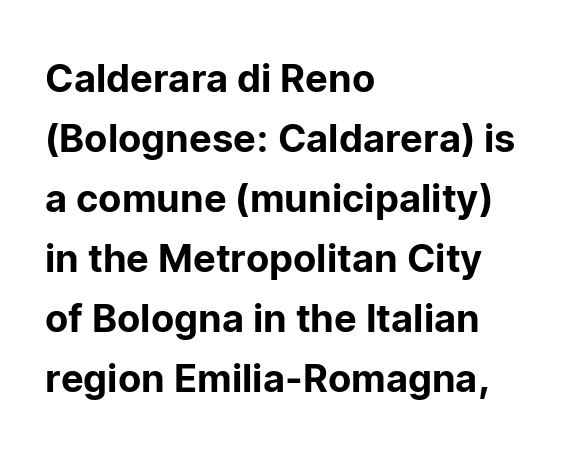
The designer went with a sans here, leaving each stem footless. Horizontal bands of white between lines are of average thickness. A typesetter would call this proportional, since set widths differ per character. A student would call this left alignment; a typographer would say flush left, rag right. Honestly, the letter spacing is just normal — you wouldn't notice it.
